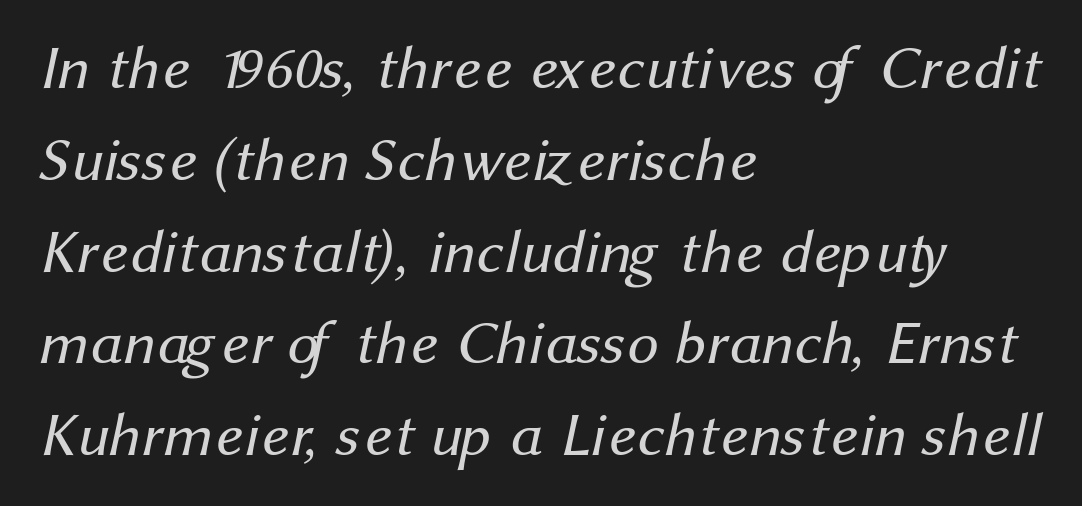
Only glyphs here, with clear space below each row. Does the type have serifs? No, each stem ends abruptly. These glyphs show unthickened strokes, regular width or finer. These lines are rendered in a variable-pitch font.
